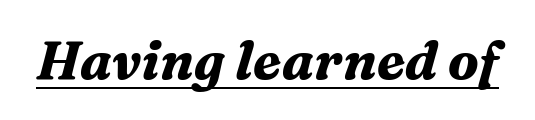
Think of a printed novel: that variable character pitch is what you see here. The typesetting leans heavy: a genuine bold. The characters display serif detailing at their extremities. The rendering uses the underline text-decoration.
